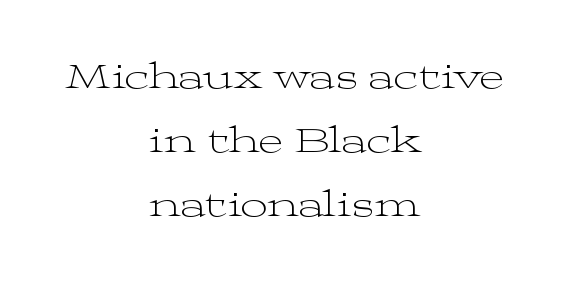
{"serif": "yes", "italic": "no", "bold": "no", "weight": "light", "width": "wide", "stroke_contrast": "medium", "x_height": "medium", "monospaced": "no", "underline": "no", "align": "center", "line_spacing": "normal", "line_spacing_ratio": 1.68, "letter_spacing": "normal", "letter_spacing_em": 0.0, "glyph_px": 38}
